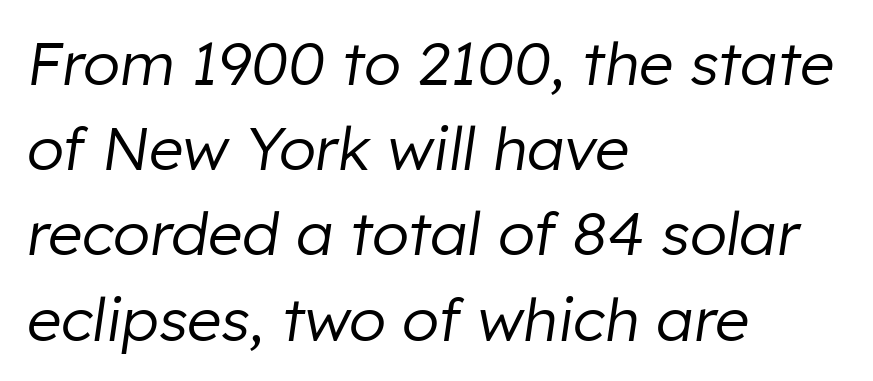
{"italic": "yes", "lean": "right", "slant_degrees": 8, "bold": "no", "weight": "regular", "width": "normal", "stroke_contrast": "low", "x_height": "medium", "monospaced": "no", "underline": "no", "align": "left", "line_spacing": "normal", "line_spacing_ratio": 1.42, "letter_spacing": "normal", "letter_spacing_em": 0.0, "glyph_px": 60}
